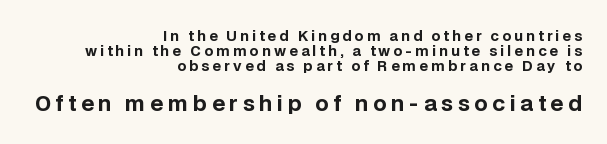
{"italic": "no", "bold": "yes", "underline": "no", "align": "right", "line_spacing": "tight", "line_spacing_ratio": 1.08, "letter_spacing": "wide", "letter_spacing_em": 0.22, "larger_block": "second", "size_ratio": 1.5, "glyph_px": 21}
